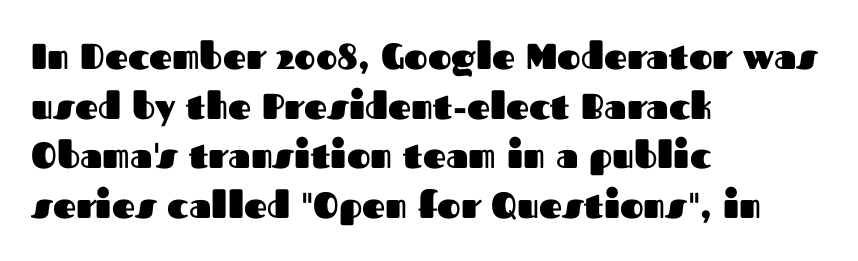
Q: Is the text bold? A: Yes.
Q: Is the text italic (slanted)? A: No, it is upright.
Q: Is the typeface a serif or a sans-serif typeface? A: Sans-serif.
Q: Is the text underlined? A: No.
Q: How is the paragraph aligned? A: Left-aligned.
Q: Is the spacing between letters normal or unusually wide? A: Normal.
Q: Is the spacing between lines tight, normal or loose? A: Normal.
Q: Width (condensed, normal, or wide)? A: Normal.
Q: Stroke contrast? A: Medium.
Q: x-height? A: Medium.
Q: Monospaced? A: No.
